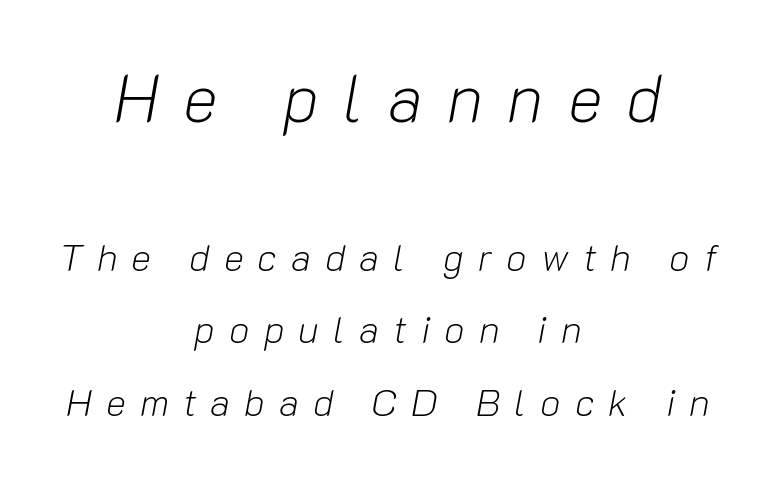
Q: Is the text bold? A: No.
Q: Is the text italic (slanted)? A: Yes, it leans right by about 10 degrees.
Q: Is the text underlined? A: No.
Q: How is the paragraph aligned? A: Centered.
Q: Is the spacing between letters normal or unusually wide? A: Unusually wide.
Q: Is the spacing between lines tight, normal or loose? A: Loose.
Q: Which block of text is set in a larger size, the first (top) or the second (bottom)? A: The first (top) one.
Q: Width (condensed, normal, or wide)? A: Normal.
Q: Stroke contrast? A: Low.
Q: x-height? A: Medium.
Q: Monospaced? A: No.
